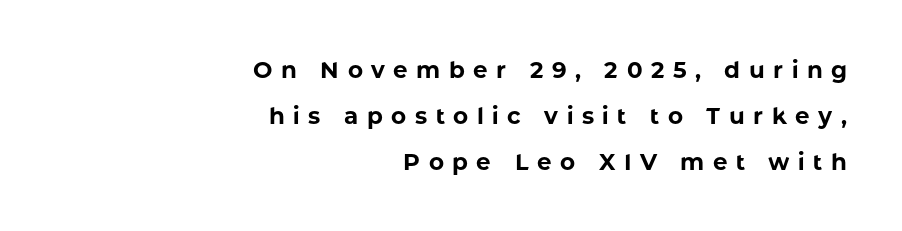
{"italic": "no", "bold": "yes", "underline": "no", "align": "right", "line_spacing": "loose", "line_spacing_ratio": 2.0, "letter_spacing": "wide", "letter_spacing_em": 0.37, "glyph_px": 23}
